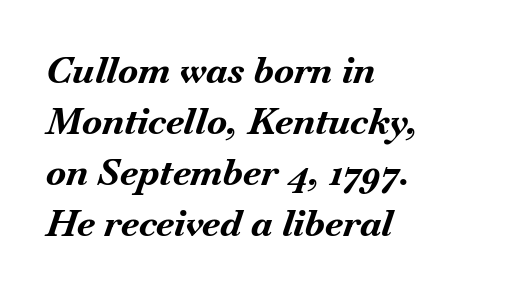
Q: Is the text bold? A: Yes.
Q: Is the text italic (slanted)? A: Yes, it leans right by about 18 degrees.
Q: Is the text underlined? A: No.
Q: How is the paragraph aligned? A: Left-aligned.
Q: Is the spacing between letters normal or unusually wide? A: Normal.
Q: Is the spacing between lines tight, normal or loose? A: Normal.
Q: Width (condensed, normal, or wide)? A: Normal.
Q: Stroke contrast? A: Medium.
Q: x-height? A: Small.
Q: Monospaced? A: No.
